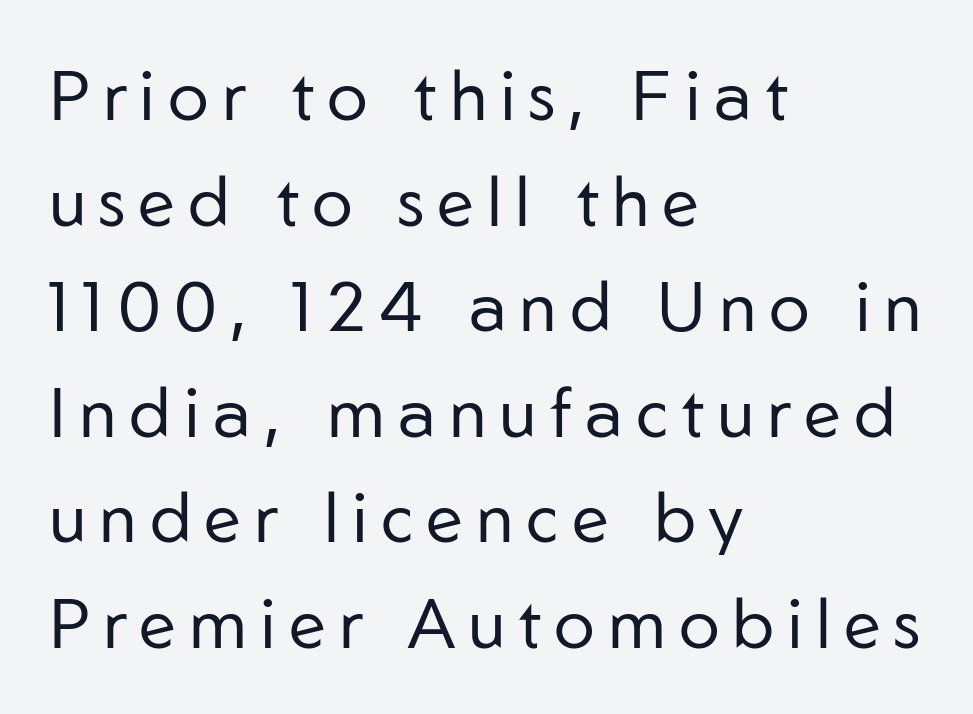
The image shows 69 px regular-weight sans-serif type, upright; set left-aligned, normal line spacing (1.53x), not underlined; low stroke contrast and a medium x-height.
